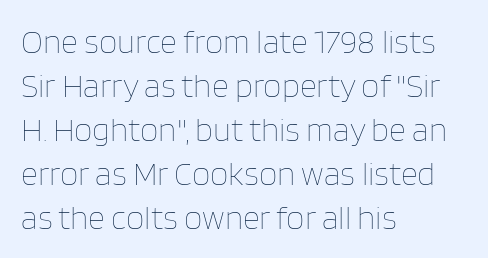
Quick note: not italic, upright. Each new line begins a customary step beneath the previous one. Nothing heavy about these letters — not bold at all. The type is set solid horizontally, with unmodified tracking. The ragged edge is on the right, which tells us the setting is flush left.
